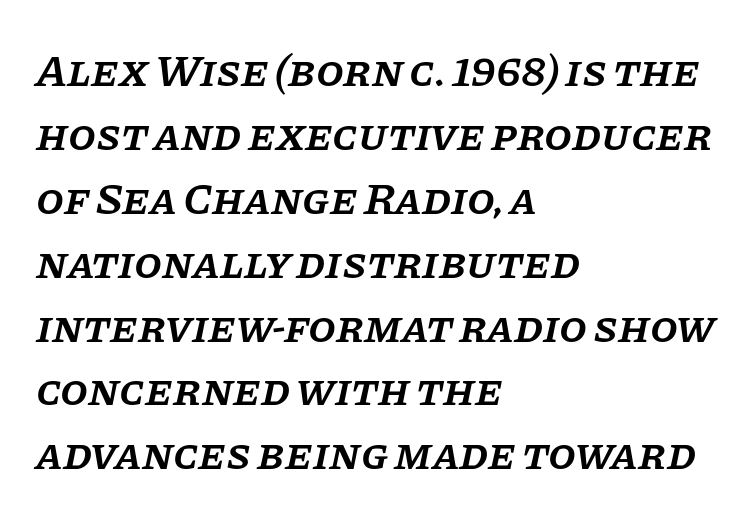
The image shows 45 px semibold serif type, italic (leaning right); set left-aligned, normal line spacing (1.42x), normal letter spacing, not underlined; low stroke contrast and a large x-height.
